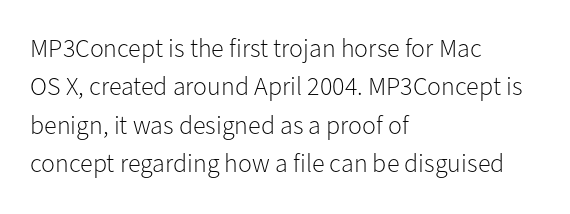
Leftover space on each line is placed entirely after the last word. The font sits on the lighter half of the weight spectrum, regular included. Here the glyphs are tracked normally, forming tight word shapes. Evenly set lines give the paragraph a standard silhouette. The area under the type is left untouched. The letters stand upright; this is a roman face.
